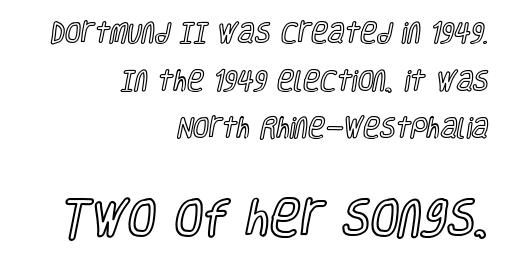
Small over large — that's the arrangement of the two blocks here. This sample trades compactness for vertical openness between lines. You could not count columns in this text — the font is proportionally spaced. Underline: absent. Is the letter spacing exaggerated? No — it looks like the ordinary default.
